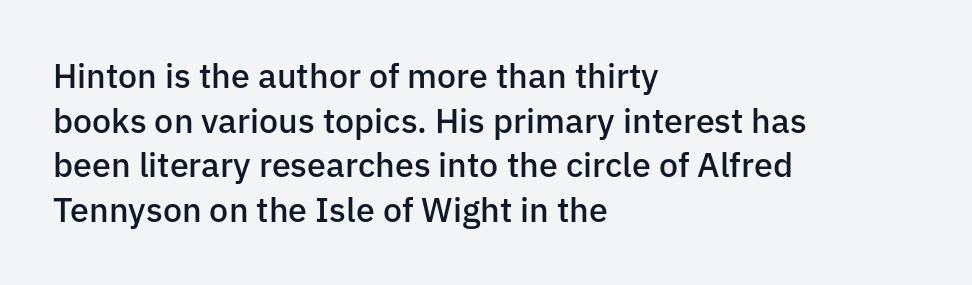
The image shows 34 px semibold sans-serif type, upright; set left-aligned, normal line spacing (1.31x), normal letter spacing, not underlined; low stroke contrast and a medium x-height.
